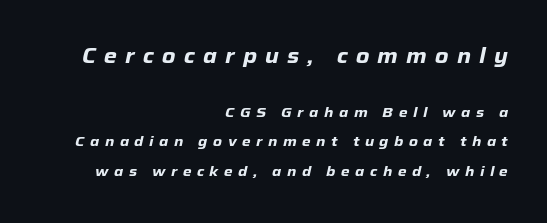
{"italic": "yes", "lean": "right", "slant_degrees": 12, "bold": "yes", "underline": "no", "align": "right", "line_spacing": "loose", "line_spacing_ratio": 2.13, "letter_spacing": "wide", "letter_spacing_em": 0.39, "larger_block": "first", "size_ratio": 1.5, "glyph_px": 21}
